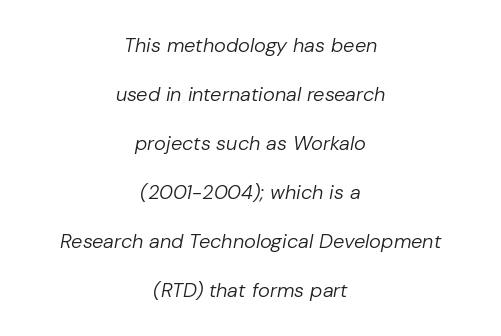
The passage is arranged like a title page — every line centered. These lines were composed using italics. Weight: in the light-to-regular range. Horizontal bands of white between lines are thick stripes. Honestly, there is no underline to notice here at all. In terms of letterspacing, this is plain default setting.
